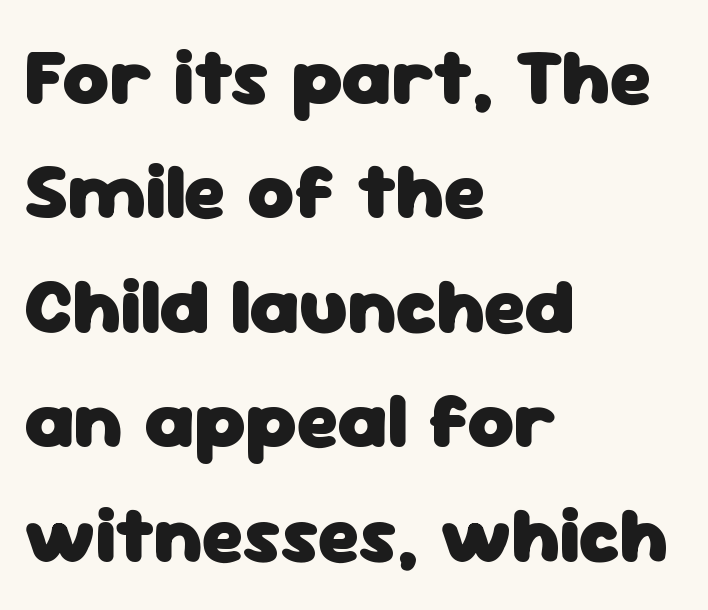
This block has exactly the height ordinary leading produces. The letters sit at their default tracking, neither squeezed nor spread. In terms of posture, this sample is upright. Every row of glyphs begins at an identical x-position on the left.
